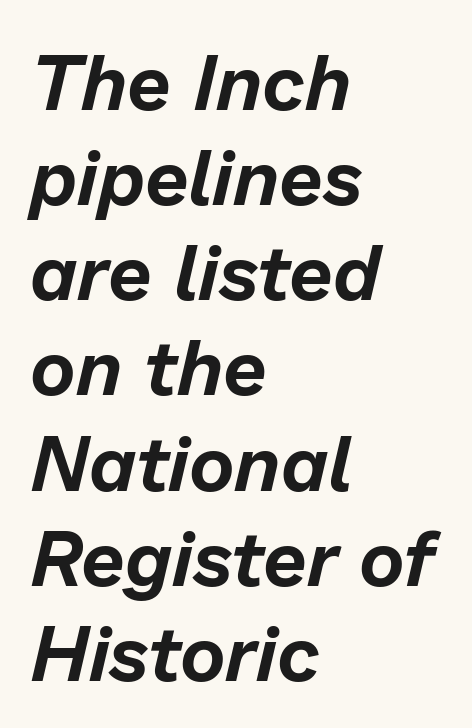
{"italic": "yes", "lean": "right", "slant_degrees": 13, "width": "normal", "stroke_contrast": "low", "x_height": "medium", "monospaced": "no", "underline": "no", "align": "left", "line_spacing_ratio": 1.22, "letter_spacing": "normal", "letter_spacing_em": 0.0, "glyph_px": 78}
